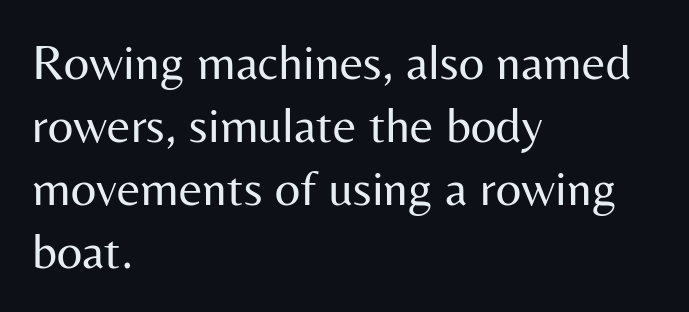
Character widths vary here, with narrow letters taking less room than wide ones. Stroke mass is kept to a normal reading level or below. The face used here is a sans, in the tradition of grotesques and geometrics. Regarding leading, the lines here are spaced in the standard way. Letters rest on an invisible, unmarked baseline.
